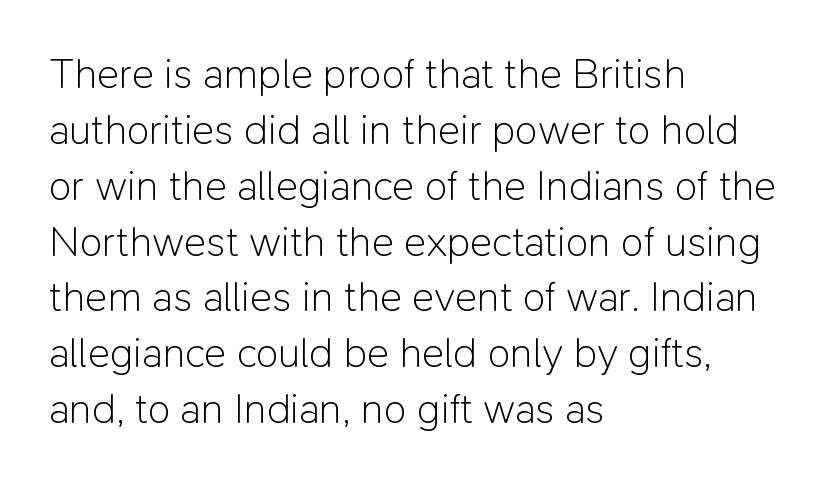
Q: Is the text bold? A: No.
Q: Is the text italic (slanted)? A: No, it is upright.
Q: Is the typeface a serif or a sans-serif typeface? A: Sans-serif.
Q: Is the text underlined? A: No.
Q: How is the paragraph aligned? A: Left-aligned.
Q: Is the spacing between letters normal or unusually wide? A: Normal.
Q: Is the spacing between lines tight, normal or loose? A: Normal.
Q: Width (condensed, normal, or wide)? A: Normal.
Q: Stroke contrast? A: Low.
Q: x-height? A: Medium.
Q: Monospaced? A: No.
